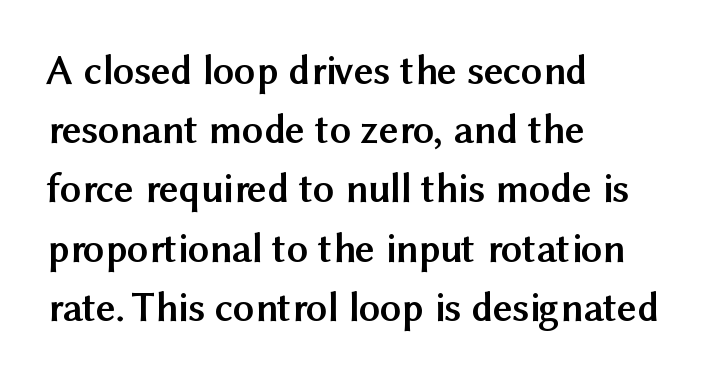
Is this a sans? Yes — the strokes have no serifs. Designer's note — italics off, roman on. The words here are not underlined. Honestly, the letter spacing is just normal — you wouldn't notice it. The letters advance in unequal steps, a hallmark of proportional type. A typesetter would call this leading conventional body-copy spacing.
